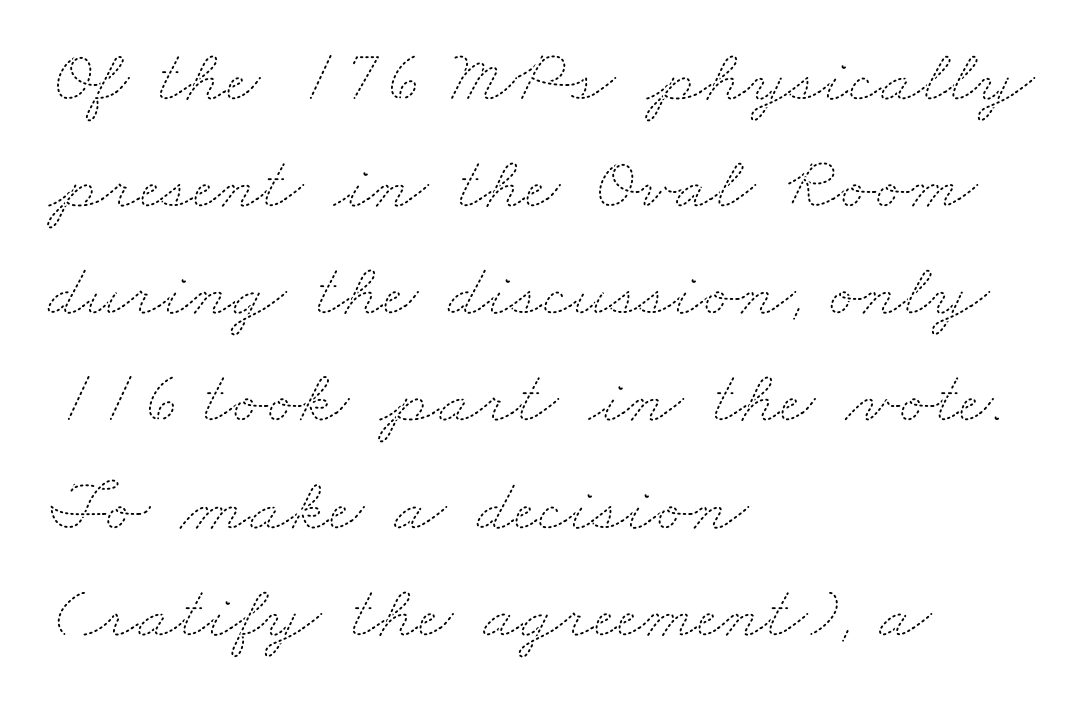
Q: Is the text bold? A: No.
Q: Is the text underlined? A: No.
Q: How is the paragraph aligned? A: Left-aligned.
Q: Is the spacing between letters normal or unusually wide? A: Normal.
Q: Is the spacing between lines tight, normal or loose? A: Normal.
Q: Width (condensed, normal, or wide)? A: Wide.
Q: Stroke contrast? A: Medium.
Q: x-height? A: Small.
Q: Monospaced? A: No.
